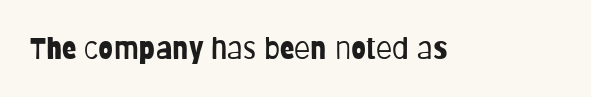
The image shows 30 px light, condensed sans-serif type, upright; set normal letter spacing, not underlined; low stroke contrast and a large x-height.
